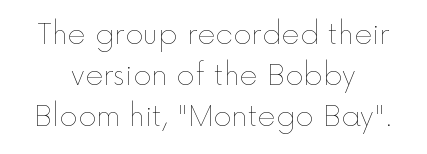
Nothing unusual about the tracking: characters are spaced as the font intends. The designer left line spacing at the default. The specimen omits any rule beneath the text block's lines. Unbolded letterforms with no extra heft.
